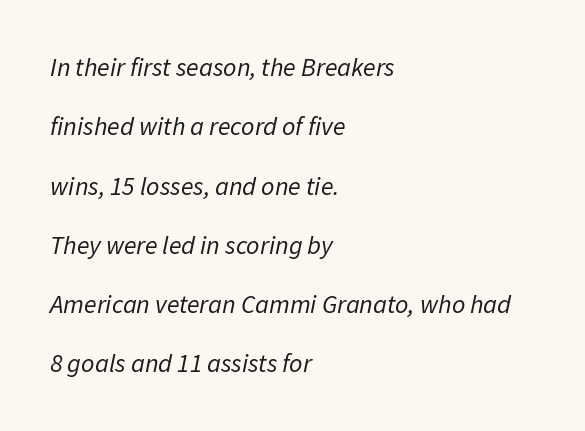
Compared with typical paragraphs, the rows here are farther apart. The specimen omits any rule beneath the text block's lines. Compared with ordinary roman type, these characters are visibly tilted. Spacing between characters is what you'd get straight out of the box.
